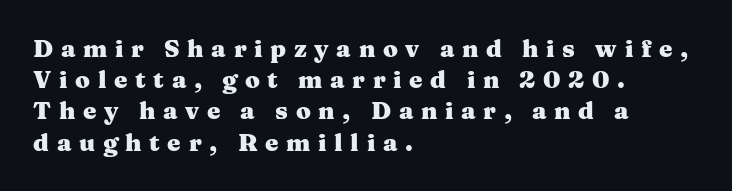
The strip under each line holds only bare page. This rendering uses left alignment, leaving the right contour irregular. Summary of weight: heavy, a full bold. Rows of type keep a routine distance in the vertical direction. This is roman type, the default non-slanted kind. The gaps between neighbouring characters are conspicuously large.
